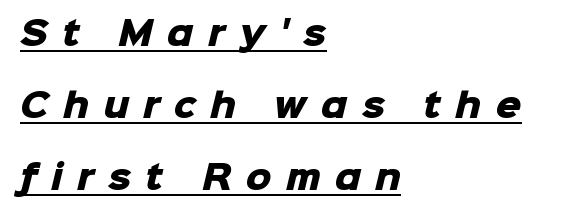
Q: Is the text bold? A: Yes.
Q: Is the typeface a serif or a sans-serif typeface? A: Sans-serif.
Q: Is the text underlined? A: Yes.
Q: How is the paragraph aligned? A: Left-aligned.
Q: Is the spacing between letters normal or unusually wide? A: Unusually wide.
Q: Is the spacing between lines tight, normal or loose? A: Loose.
Q: Width (condensed, normal, or wide)? A: Normal.
Q: Stroke contrast? A: Low.
Q: x-height? A: Medium.
Q: Monospaced? A: No.
